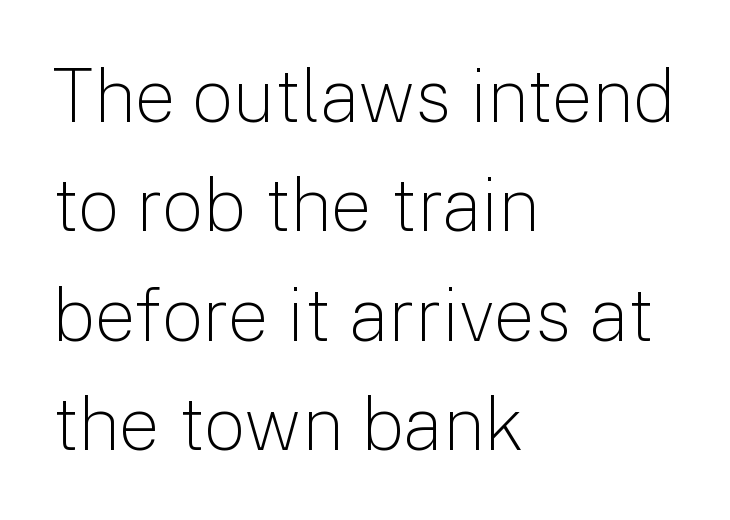
Q: Is the text bold? A: No.
Q: Is the text italic (slanted)? A: No, it is upright.
Q: Is the typeface a serif or a sans-serif typeface? A: Sans-serif.
Q: Is the text underlined? A: No.
Q: How is the paragraph aligned? A: Left-aligned.
Q: Is the spacing between letters normal or unusually wide? A: Normal.
Q: Is the spacing between lines tight, normal or loose? A: Normal.
Q: Width (condensed, normal, or wide)? A: Normal.
Q: Stroke contrast? A: Low.
Q: x-height? A: Medium.
Q: Monospaced? A: No.
